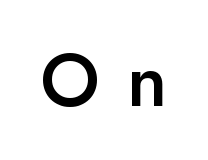
The image shows 75 px semibold sans-serif type, upright; set unusually wide letter spacing (+0.35 em), not underlined; low stroke contrast and a small x-height.
